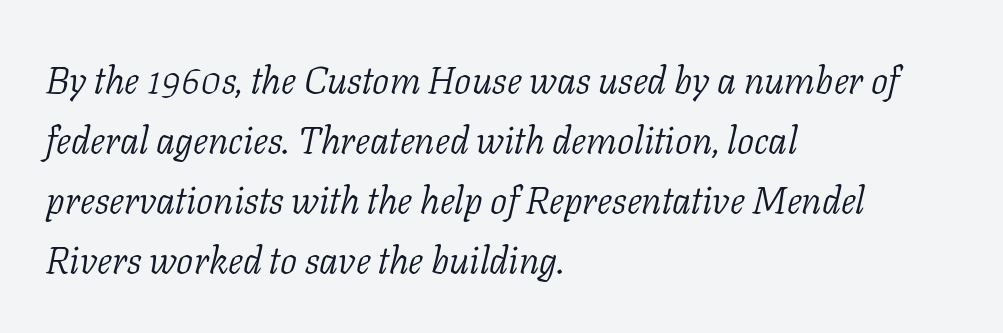
{"serif": "yes", "italic": "yes", "lean": "right", "slant_degrees": 11, "bold": "no", "weight": "light", "width": "normal", "stroke_contrast": "low", "x_height": "medium", "monospaced": "no", "underline": "no", "align": "left", "line_spacing": "normal", "line_spacing_ratio": 1.58, "letter_spacing": "normal", "letter_spacing_em": 0.0, "glyph_px": 38}
